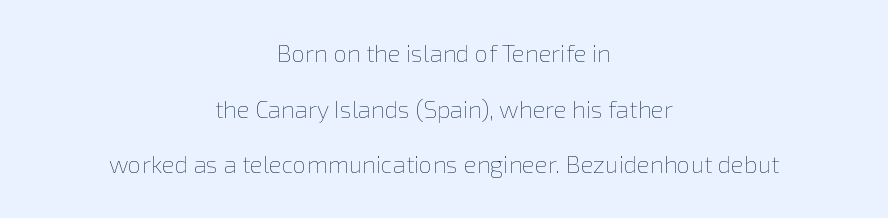
{"italic": "no", "bold": "no", "underline": "no", "align": "center", "line_spacing": "loose", "line_spacing_ratio": 2.32, "letter_spacing": "normal", "letter_spacing_em": 0.0, "glyph_px": 24}
